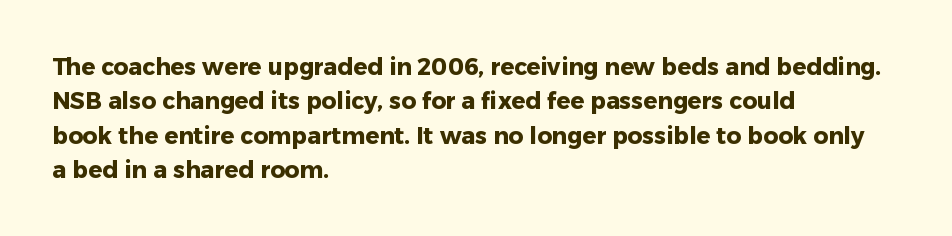
The image shows 23 px bold type, upright; set left-aligned, normal line spacing (1.49x), normal letter spacing, not underlined.
